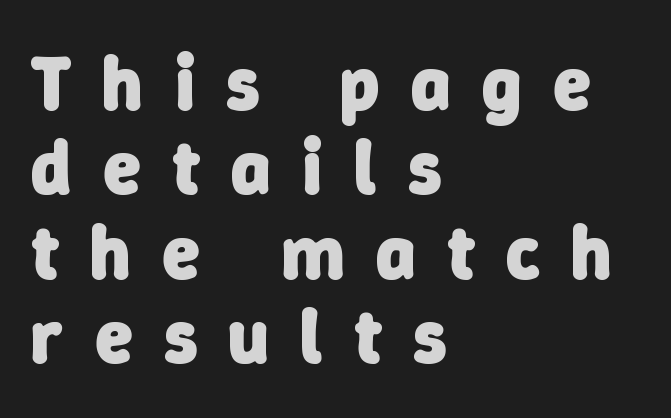
{"serif": "no", "bold": "yes", "weight": "heavy", "width": "normal", "stroke_contrast": "low", "x_height": "medium", "monospaced": "no", "underline": "no", "align": "left", "line_spacing": "tight", "line_spacing_ratio": 1.11, "letter_spacing": "wide", "letter_spacing_em": 0.41, "glyph_px": 76}
